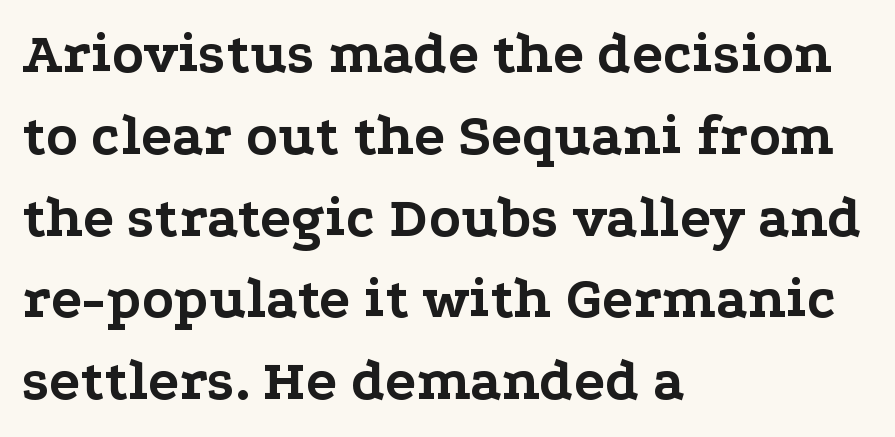
Q: Is the text bold? A: Yes.
Q: Is the text italic (slanted)? A: No, it is upright.
Q: Is the typeface a serif or a sans-serif typeface? A: Serif.
Q: Is the text underlined? A: No.
Q: How is the paragraph aligned? A: Left-aligned.
Q: Is the spacing between letters normal or unusually wide? A: Normal.
Q: Is the spacing between lines tight, normal or loose? A: Normal.
Q: Width (condensed, normal, or wide)? A: Wide.
Q: Stroke contrast? A: Low.
Q: x-height? A: Medium.
Q: Monospaced? A: No.
